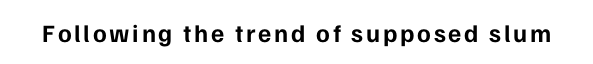
Q: Is the text bold? A: Yes.
Q: Is the text italic (slanted)? A: No, it is upright.
Q: Is the text underlined? A: No.
